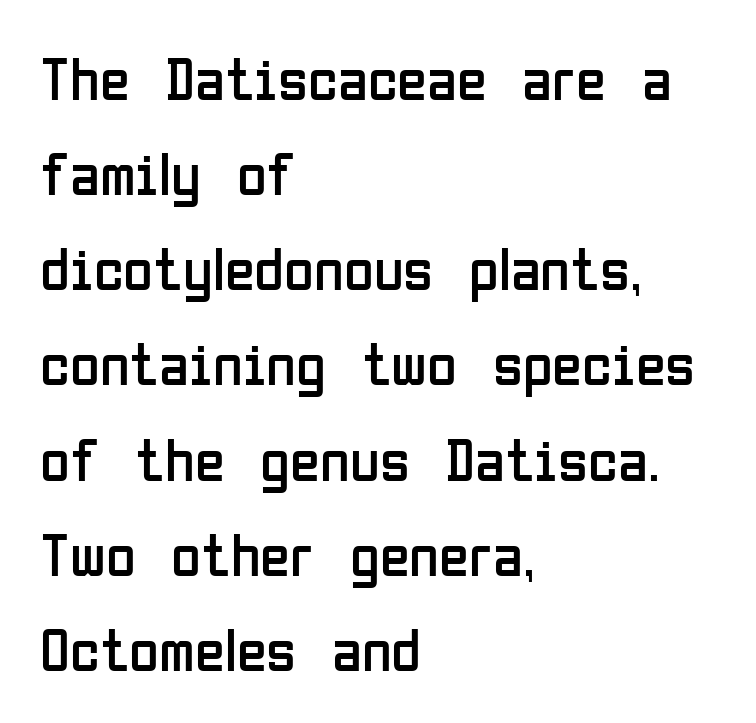
Q: Is the text bold? A: No.
Q: Is the text italic (slanted)? A: No, it is upright.
Q: Is the typeface a serif or a sans-serif typeface? A: Sans-serif.
Q: Is the text underlined? A: No.
Q: How is the paragraph aligned? A: Left-aligned.
Q: Is the spacing between letters normal or unusually wide? A: Normal.
Q: Is the spacing between lines tight, normal or loose? A: Normal.
Q: Width (condensed, normal, or wide)? A: Condensed.
Q: Stroke contrast? A: Low.
Q: x-height? A: Medium.
Q: Monospaced? A: No.
